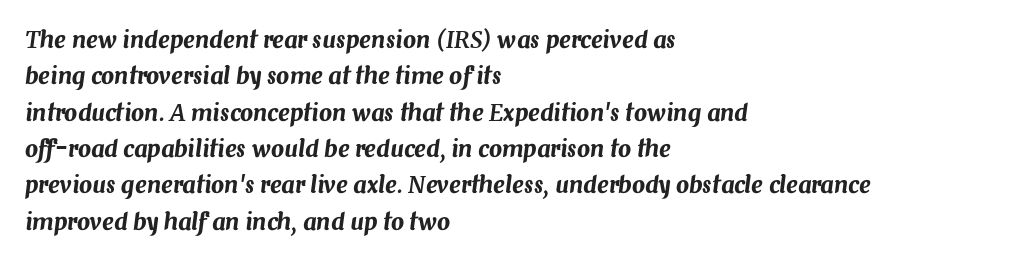
These lines were composed using italics. Leading: standard. The setting favours the left margin, as ordinary paragraphs usually do. Here the glyphs are tracked normally, forming tight word shapes. Has an underline been added? It has not.
